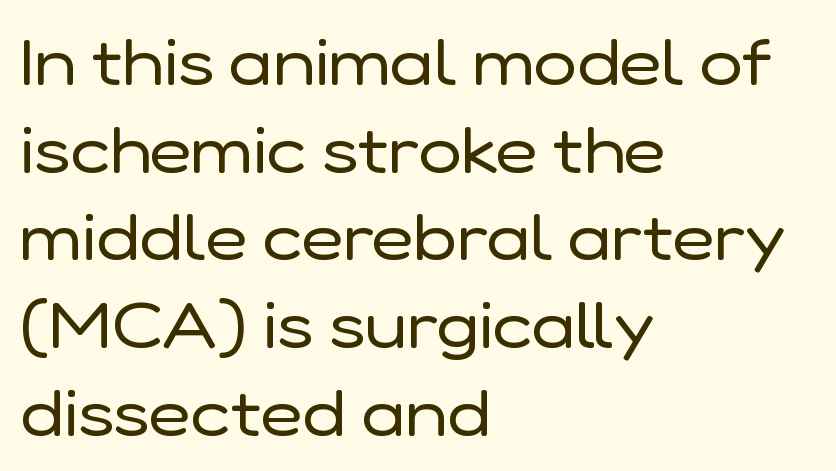
{"serif": "no", "italic": "no", "bold": "no", "weight": "regular", "width": "normal", "stroke_contrast": "low", "x_height": "medium", "monospaced": "no", "underline": "no", "align": "left", "line_spacing": "normal", "line_spacing_ratio": 1.35, "letter_spacing": "normal", "letter_spacing_em": 0.0, "glyph_px": 65}
